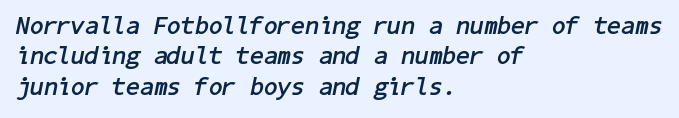
Q: Is the text bold? A: Yes.
Q: Is the text italic (slanted)? A: Yes, it leans right by about 11 degrees.
Q: Is the text underlined? A: No.
Q: How is the paragraph aligned? A: Left-aligned.
Q: Is the spacing between letters normal or unusually wide? A: Normal.
